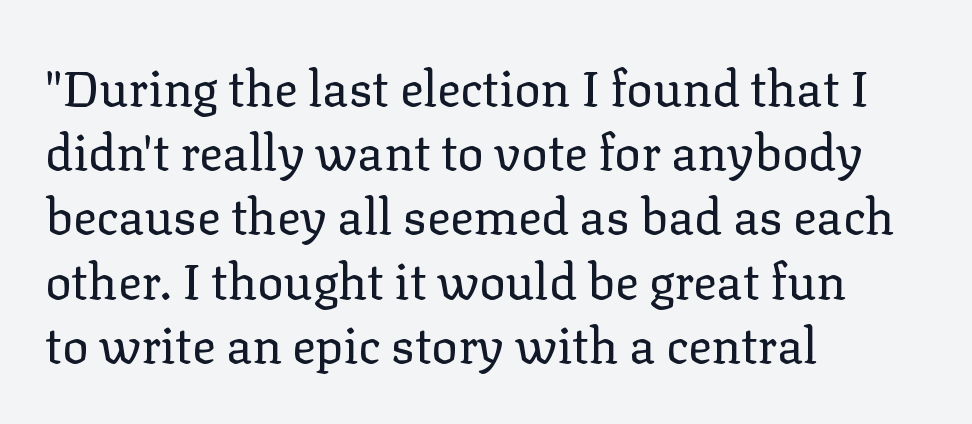
Q: Is the text bold? A: No.
Q: Is the text italic (slanted)? A: No, it is upright.
Q: Is the typeface a serif or a sans-serif typeface? A: Serif.
Q: Is the text underlined? A: No.
Q: How is the paragraph aligned? A: Left-aligned.
Q: Is the spacing between letters normal or unusually wide? A: Normal.
Q: Is the spacing between lines tight, normal or loose? A: Normal.
Q: Width (condensed, normal, or wide)? A: Normal.
Q: Stroke contrast? A: Low.
Q: x-height? A: Medium.
Q: Monospaced? A: No.
